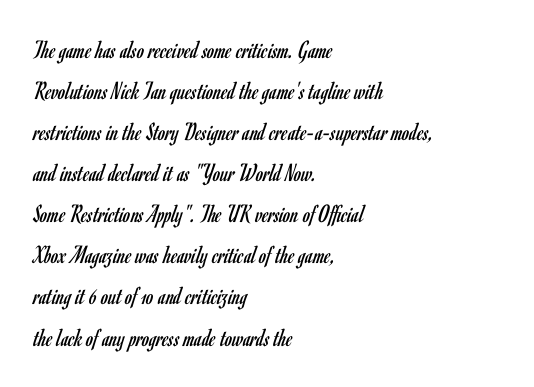
The words here are not underlined. Unbolded letterforms with no extra heft. Quick note: interline space is typical. These lines stack with their left ends in a neat column. Here the glyphs are tracked normally, forming tight word shapes.
